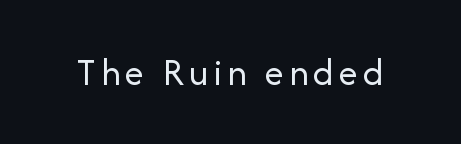
{"serif": "no", "italic": "no", "bold": "no", "weight": "regular", "width": "normal", "stroke_contrast": "low", "x_height": "medium", "monospaced": "no", "underline": "no", "glyph_px": 39}
